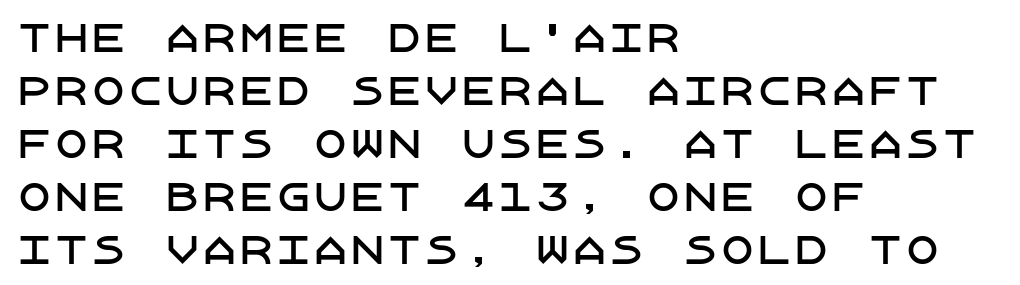
Q: Is the text italic (slanted)? A: No, it is upright.
Q: Is the typeface a serif or a sans-serif typeface? A: Sans-serif.
Q: Is the text underlined? A: No.
Q: How is the paragraph aligned? A: Left-aligned.
Q: Is the spacing between letters normal or unusually wide? A: Normal.
Q: Is the spacing between lines tight, normal or loose? A: Normal.
Q: Width (condensed, normal, or wide)? A: Normal.
Q: Stroke contrast? A: Low.
Q: x-height? A: Large.
